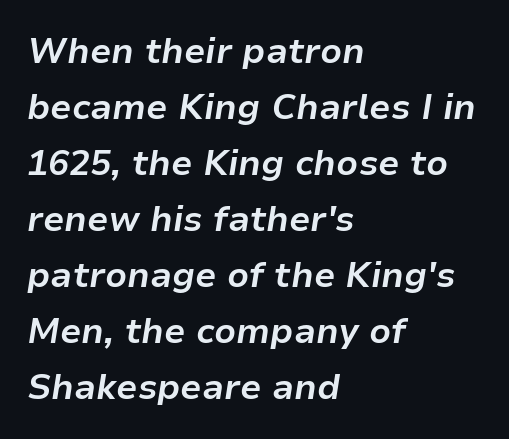
The image shows 35 px bold type, italic (leaning right); set left-aligned, normal line spacing (1.6x), normal letter spacing, not underlined; low stroke contrast and a medium x-height.
